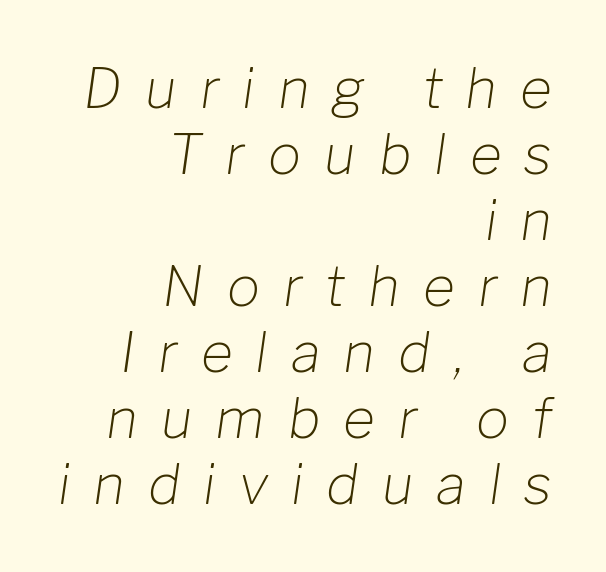
The face looks like a standard text weight, possibly lighter. In terms of letterspacing, this is a distinctly airy, spread setting. Proportional: the letters do not fall into vertical columns. Tall strokes in this sample are angled rather than plumb. Check the space under the baseline: it is left empty. Which margin do the lines hug? The right one — the left edge is uneven.
